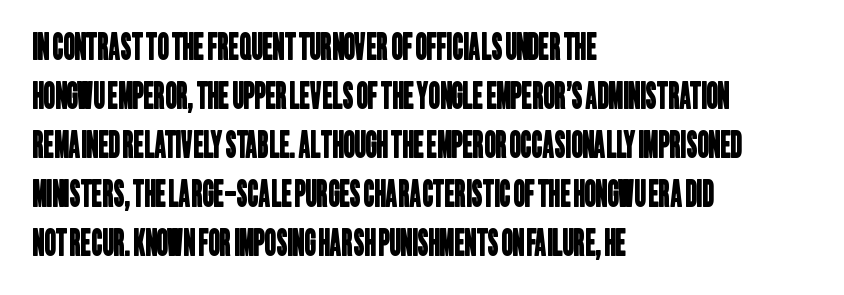
{"serif": "no", "width": "condensed", "stroke_contrast": "low", "x_height": "large", "monospaced": "no", "underline": "no", "align": "left", "line_spacing": "normal", "line_spacing_ratio": 1.4, "letter_spacing": "normal", "letter_spacing_em": 0.0, "glyph_px": 35}
